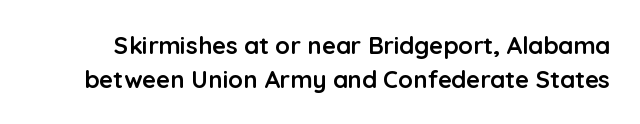
What stands out about the letter spacing? Nothing — it is the standard amount. The rendering uses a bold face; every stroke is thick and dark. How would I describe the line gaps? Plain and ordinary. It's the straight-up-and-down kind of type. Descenders are the only things crossing below the line.
